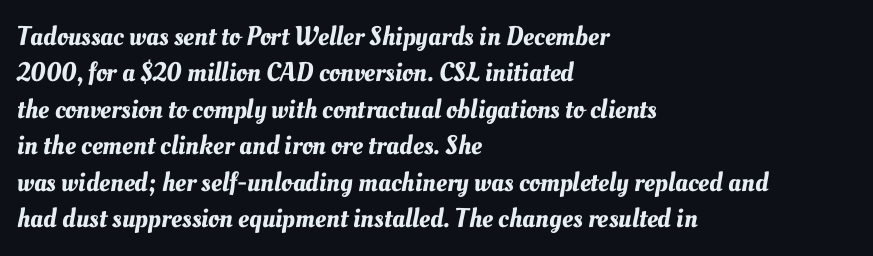
Q: Is the text underlined? A: No.
Q: How is the paragraph aligned? A: Left-aligned.
Q: Is the spacing between letters normal or unusually wide? A: Normal.
Q: Is the spacing between lines tight, normal or loose? A: Normal.
